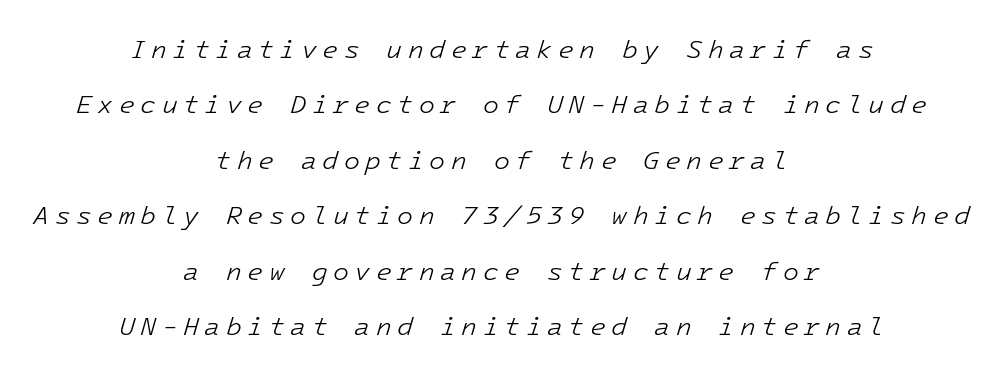
Q: Is the text bold? A: No.
Q: Is the text italic (slanted)? A: Yes, it leans right by about 16 degrees.
Q: Is the text underlined? A: No.
Q: How is the paragraph aligned? A: Centered.
Q: Is the spacing between letters normal or unusually wide? A: Unusually wide.
Q: Is the spacing between lines tight, normal or loose? A: Loose.
